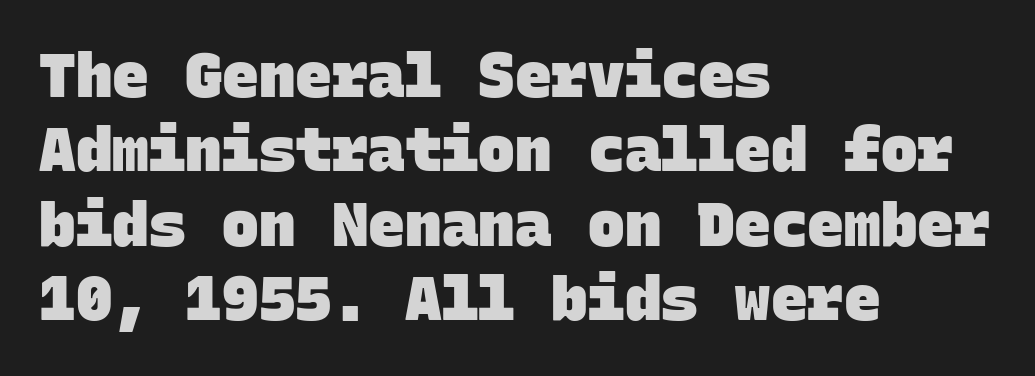
Q: Is the text bold? A: Yes.
Q: Is the typeface a serif or a sans-serif typeface? A: Sans-serif.
Q: Is the text underlined? A: No.
Q: How is the paragraph aligned? A: Left-aligned.
Q: Is the spacing between letters normal or unusually wide? A: Normal.
Q: Width (condensed, normal, or wide)? A: Normal.
Q: Stroke contrast? A: Low.
Q: x-height? A: Large.
Q: Monospaced? A: Yes.
